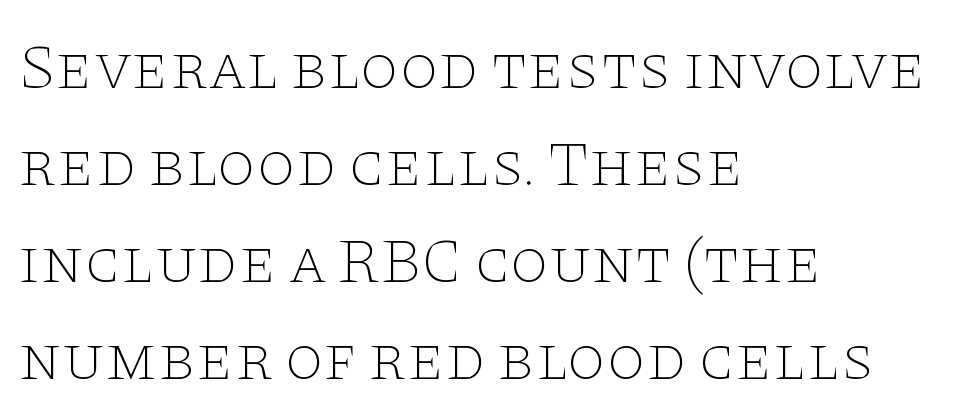
Here the designer chose a conventional face with non-uniform glyph widths. This sample uses an upright cut, with every glyph sitting square on the baseline. The cut favours lightness, reaching ordinary text weight at its darkest. The zone under the glyphs is completely vacant.
